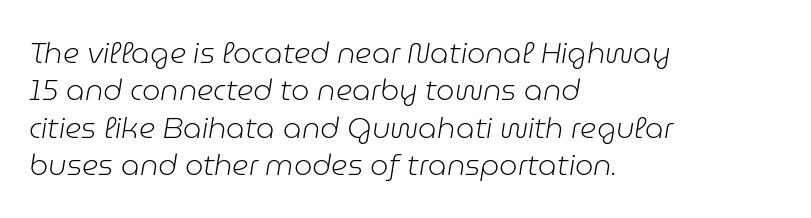
The image shows 29 px light type, italic (leaning right); set left-aligned, normal line spacing (1.29x), normal letter spacing, not underlined; low stroke contrast and a medium x-height.
